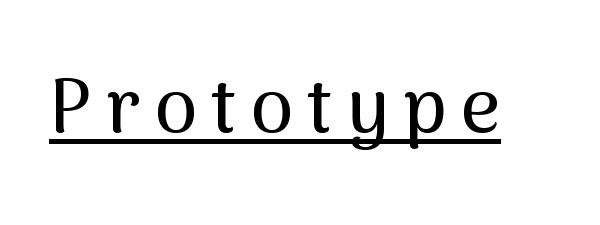
The image shows 77 px sans-serif type, upright; set underlined; medium stroke contrast and a medium x-height.
